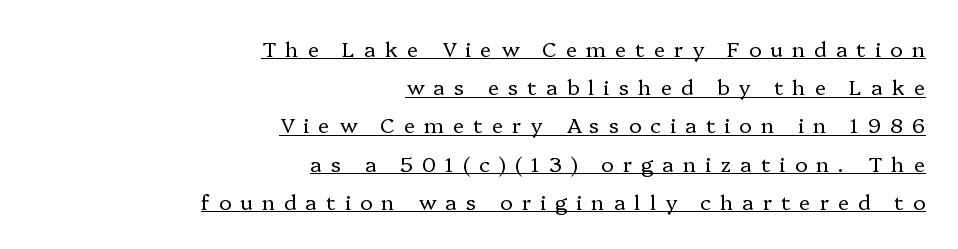
Q: Is the text bold? A: No.
Q: Is the text italic (slanted)? A: No, it is upright.
Q: Is the text underlined? A: Yes.
Q: How is the paragraph aligned? A: Right-aligned.
Q: Is the spacing between letters normal or unusually wide? A: Unusually wide.
